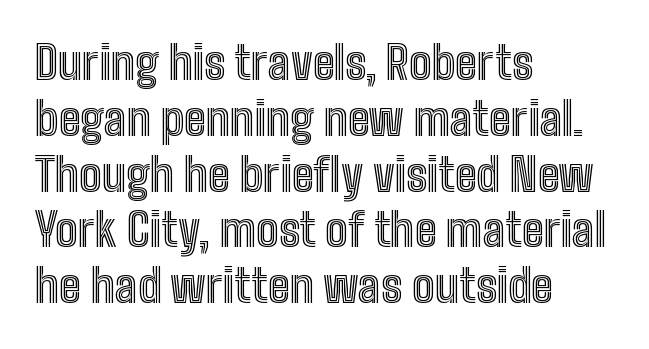
Q: Is the text italic (slanted)? A: No, it is upright.
Q: Is the text underlined? A: No.
Q: How is the paragraph aligned? A: Left-aligned.
Q: Is the spacing between letters normal or unusually wide? A: Normal.
Q: Width (condensed, normal, or wide)? A: Condensed.
Q: x-height? A: Medium.
Q: Monospaced? A: No.
